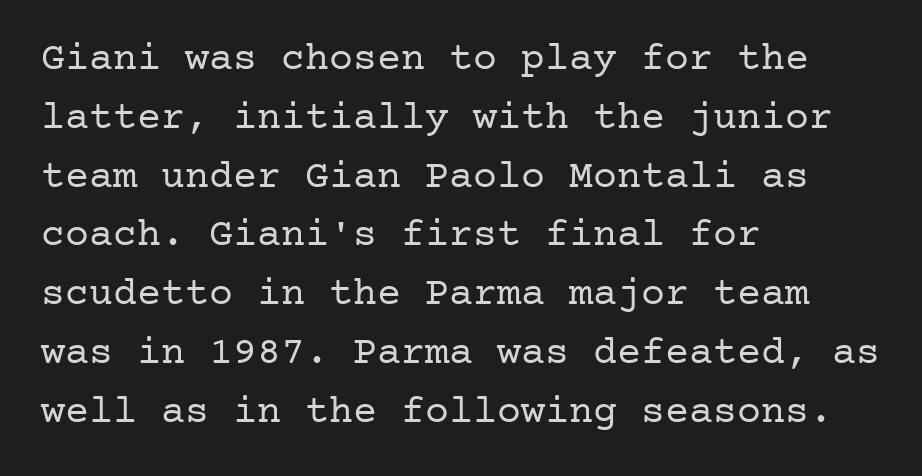
Quick note: not italic, upright. The weight tops out at a normal text grade. Clear beneath every line of the passage. Look at the bottom of the vertical strokes: they flare into serifs here.
